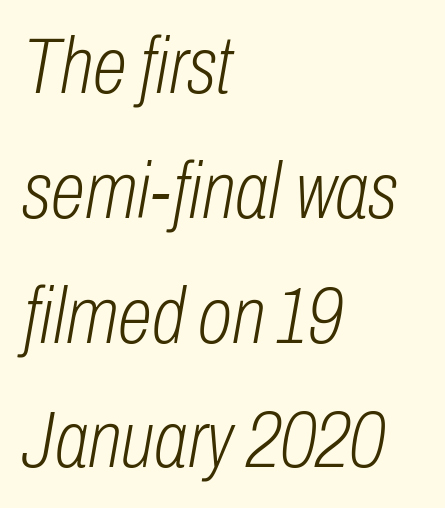
All the whitespace from short lines collects on the right. The letters advance in unequal steps, a hallmark of proportional type. If you drew a line through each stem, it would be angled. Ink coverage per letter is moderate at most. These lines keep a tight, regular rhythm from letter to letter. Any mark beneath the type? The region is blank.
